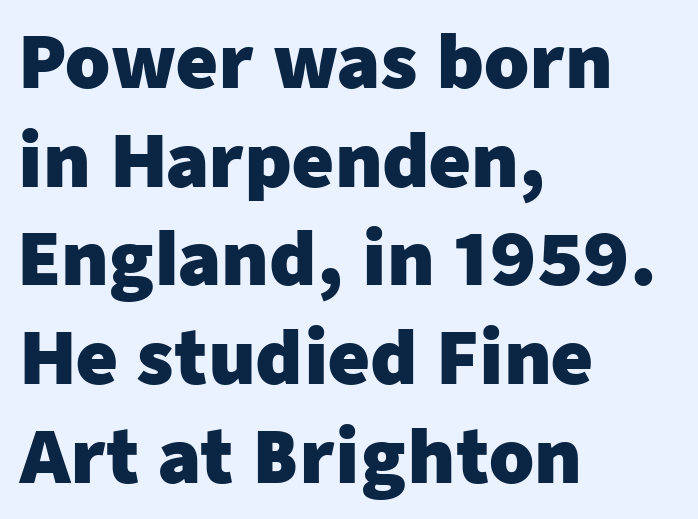
Descender tails drop into unmarked territory. Here the designer chose a conventional face with non-uniform glyph widths. Reading down the column, the eye jumps a familiar distance to each next line. In terms of posture, this sample is upright.
